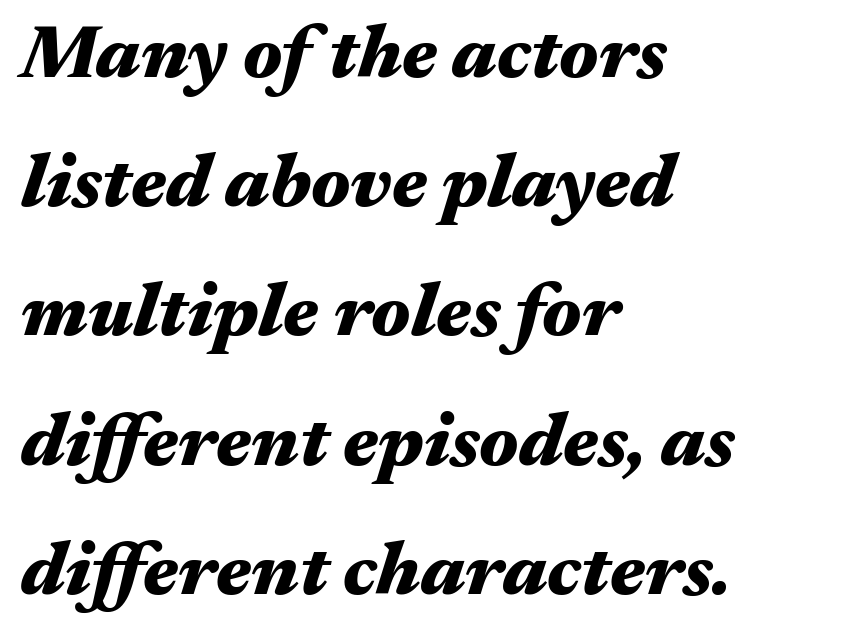
Q: Is the text bold? A: Yes.
Q: Is the text italic (slanted)? A: Yes, it leans right by about 17 degrees.
Q: Is the text underlined? A: No.
Q: How is the paragraph aligned? A: Left-aligned.
Q: Is the spacing between letters normal or unusually wide? A: Normal.
Q: Is the spacing between lines tight, normal or loose? A: Normal.
Q: Width (condensed, normal, or wide)? A: Wide.
Q: Stroke contrast? A: Medium.
Q: x-height? A: Medium.
Q: Monospaced? A: No.
